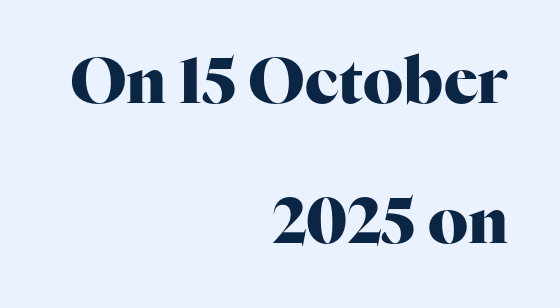
Q: Is the text bold? A: Yes.
Q: Is the text italic (slanted)? A: No, it is upright.
Q: Is the typeface a serif or a sans-serif typeface? A: Serif.
Q: Is the text underlined? A: No.
Q: How is the paragraph aligned? A: Right-aligned.
Q: Is the spacing between letters normal or unusually wide? A: Normal.
Q: Is the spacing between lines tight, normal or loose? A: Loose.
Q: Width (condensed, normal, or wide)? A: Normal.
Q: Stroke contrast? A: High.
Q: x-height? A: Medium.
Q: Monospaced? A: No.
